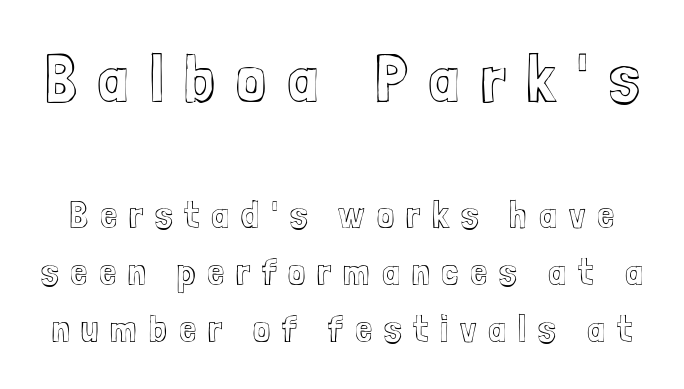
Q: Is the text italic (slanted)? A: No, it is upright.
Q: Is the text underlined? A: No.
Q: Is the spacing between letters normal or unusually wide? A: Unusually wide.
Q: Is the spacing between lines tight, normal or loose? A: Normal.
Q: Which block of text is set in a larger size, the first (top) or the second (bottom)? A: The first (top) one.
Q: Width (condensed, normal, or wide)? A: Condensed.
Q: x-height? A: Medium.
Q: Monospaced? A: No.
